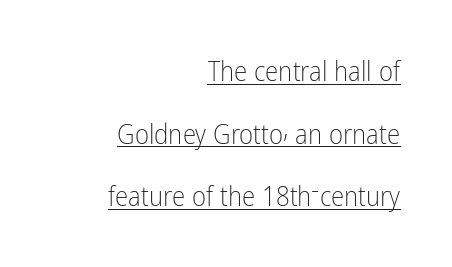
{"italic": "no", "bold": "no", "underline": "yes", "align": "right", "line_spacing": "loose", "line_spacing_ratio": 2.32, "letter_spacing": "normal", "letter_spacing_em": 0.0, "glyph_px": 27}
